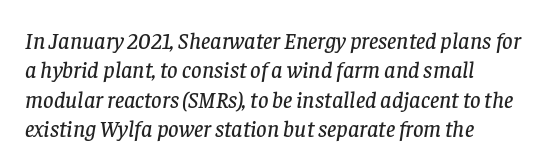
The image shows 23 px text type, italic (leaning right); set normal line spacing (1.28x), normal letter spacing, not underlined.
